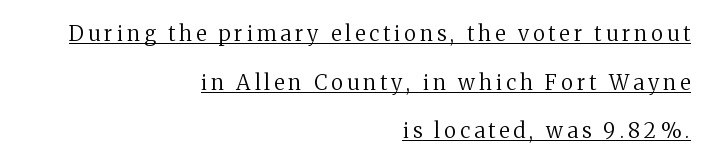
{"italic": "no", "bold": "no", "underline": "yes", "align": "right", "line_spacing": "loose", "line_spacing_ratio": 2.32, "glyph_px": 21}
